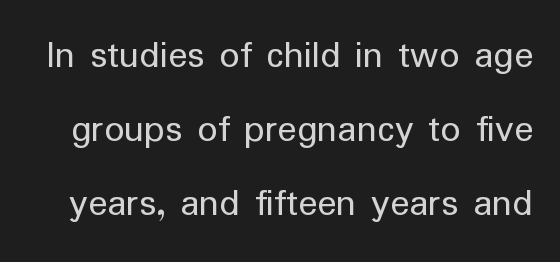
The image shows 40 px regular-weight sans-serif type, upright; set line spacing 1.85x, normal letter spacing, not underlined; low stroke contrast and a medium x-height.
